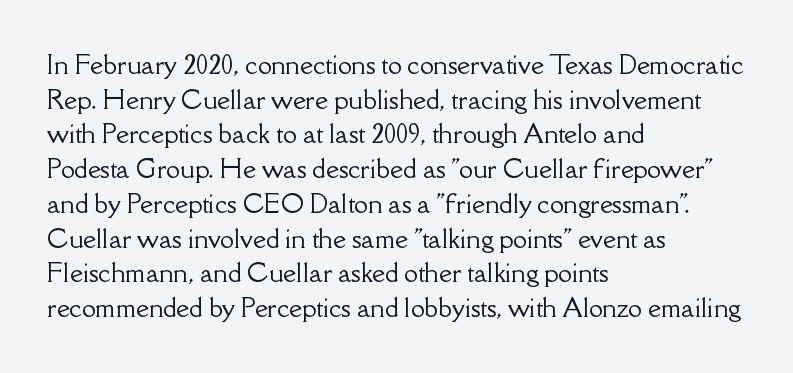
The image shows 25 px text type, upright; set left-aligned, normal line spacing (1.39x), normal letter spacing, not underlined.
